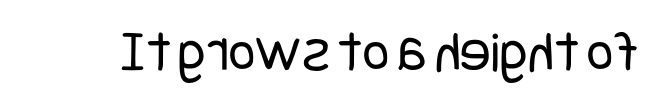
Q: Is the text bold? A: No.
Q: Is the text italic (slanted)? A: No, it is upright.
Q: Is the typeface a serif or a sans-serif typeface? A: Sans-serif.
Q: Is the text underlined? A: No.
Q: Is the spacing between letters normal or unusually wide? A: Normal.
Q: Width (condensed, normal, or wide)? A: Condensed.
Q: Stroke contrast? A: Low.
Q: x-height? A: Large.
